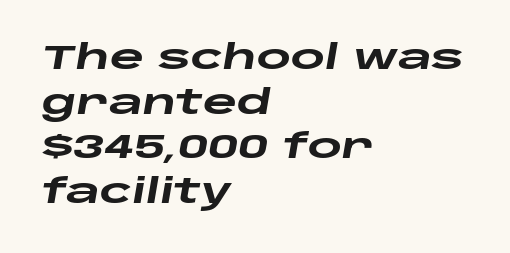
{"italic": "yes", "lean": "right", "slant_degrees": 10, "bold": "yes", "weight": "heavy", "width": "wide", "stroke_contrast": "low", "x_height": "large", "monospaced": "no", "underline": "no", "align": "left", "line_spacing": "normal", "line_spacing_ratio": 1.35, "letter_spacing": "normal", "letter_spacing_em": 0.0, "glyph_px": 33}
